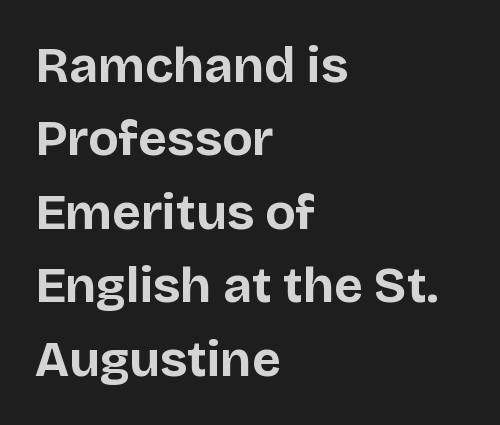
Q: Is the text bold? A: Yes.
Q: Is the text italic (slanted)? A: No, it is upright.
Q: Is the typeface a serif or a sans-serif typeface? A: Sans-serif.
Q: Is the text underlined? A: No.
Q: How is the paragraph aligned? A: Left-aligned.
Q: Is the spacing between letters normal or unusually wide? A: Normal.
Q: Is the spacing between lines tight, normal or loose? A: Normal.
Q: Width (condensed, normal, or wide)? A: Normal.
Q: Stroke contrast? A: Low.
Q: x-height? A: Large.
Q: Monospaced? A: No.
